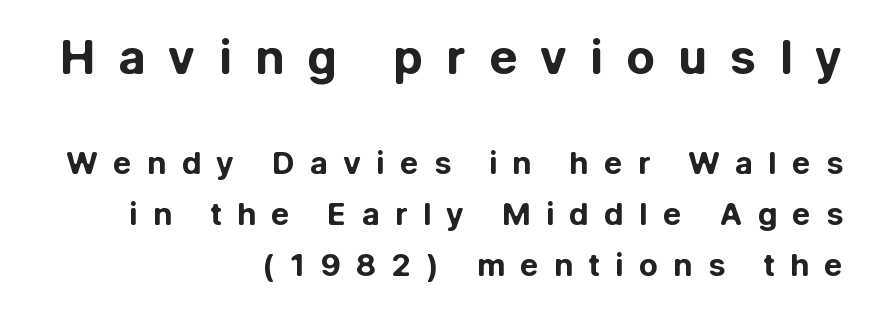
Notice how descenders clear the ascenders below comfortably — that's standard leading. Its strokes are broad and dark, the hallmark of bold type. The rendering uses natural spacing where letterforms have individual widths. Each row of text sits above clean, open space. The font family rendered here belongs to the sans-serif group.
